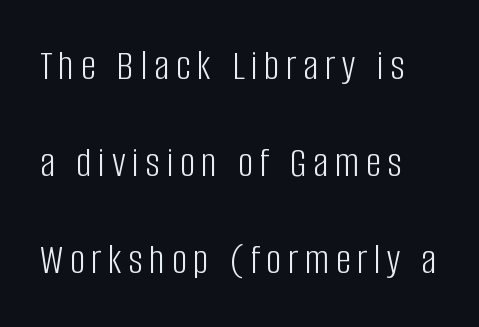
{"serif": "no", "italic": "no", "bold": "no", "weight": "light", "width": "condensed", "stroke_contrast": "low", "x_height": "large", "monospaced": "no", "underline": "no", "line_spacing": "loose", "line_spacing_ratio": 2.26, "glyph_px": 43}
